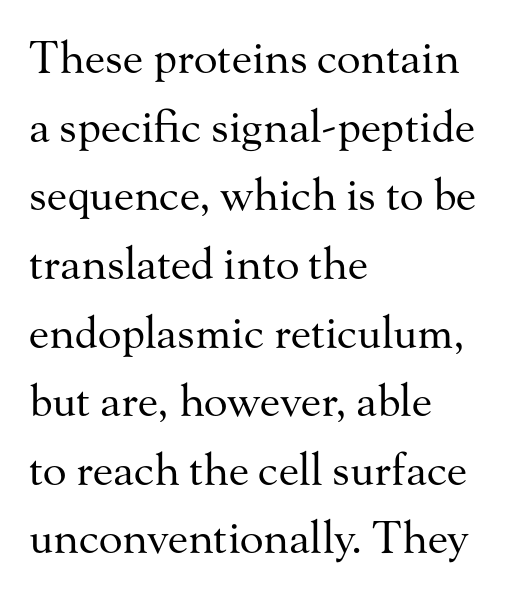
Summary of weight: not heavy and not bold. Does the type have serifs? Yes, each stem ends in a small foot. Think of a printed novel: that variable character pitch is what you see here. The strip under each line holds only bare page. The lettering stays uniformly vertical, giving the passage a roman look.
